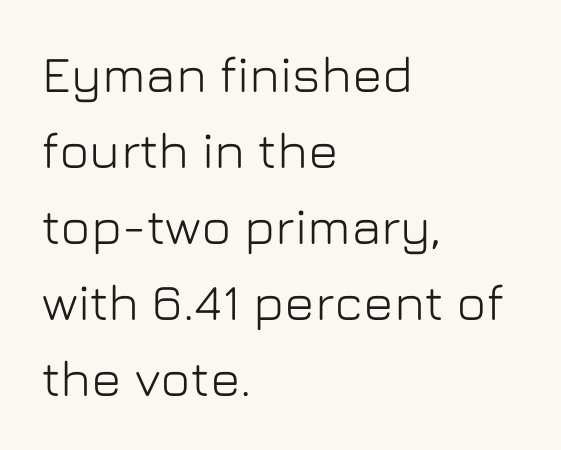
The image shows 51 px sans-serif type, upright; set left-aligned, normal line spacing (1.49x), normal letter spacing, not underlined; low stroke contrast and a medium x-height.
